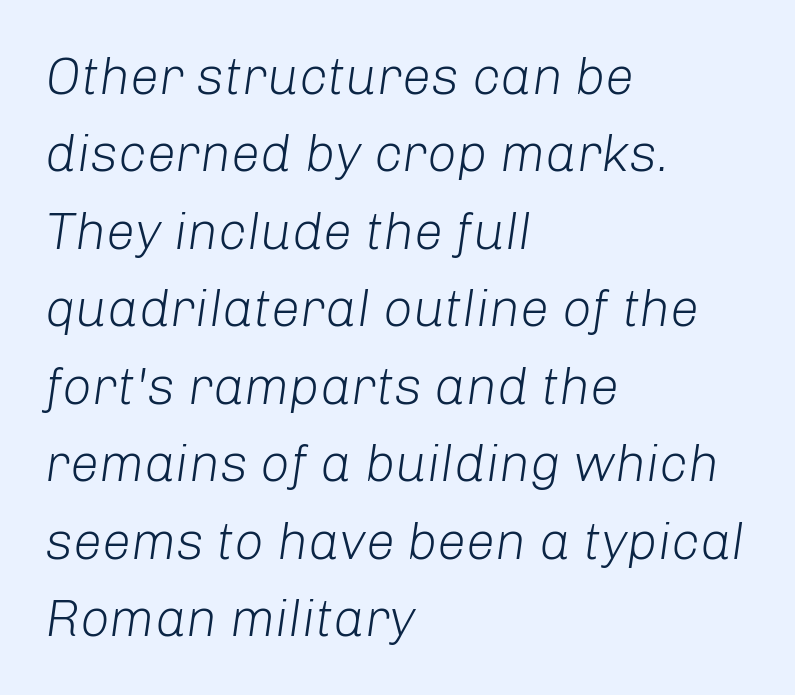
Q: Is the text bold? A: No.
Q: Is the text italic (slanted)? A: Yes, it leans right by about 8 degrees.
Q: Is the text underlined? A: No.
Q: How is the paragraph aligned? A: Left-aligned.
Q: Is the spacing between letters normal or unusually wide? A: Normal.
Q: Is the spacing between lines tight, normal or loose? A: Normal.
Q: Width (condensed, normal, or wide)? A: Normal.
Q: Stroke contrast? A: Low.
Q: x-height? A: Medium.
Q: Monospaced? A: No.
